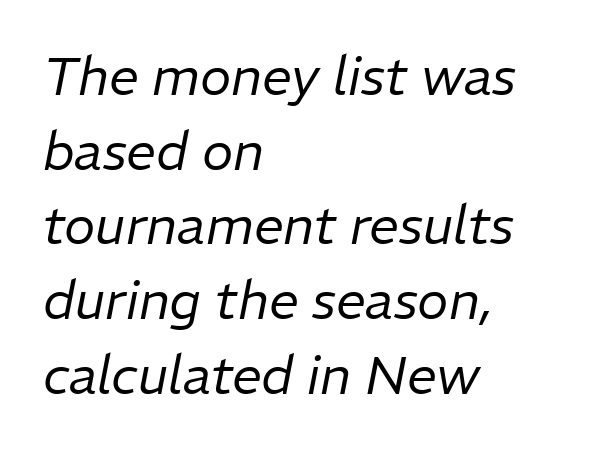
{"italic": "yes", "lean": "right", "slant_degrees": 11, "bold": "no", "weight": "regular", "width": "normal", "stroke_contrast": "low", "x_height": "medium", "monospaced": "no", "underline": "no", "align": "left", "line_spacing": "normal", "line_spacing_ratio": 1.41, "letter_spacing": "normal", "letter_spacing_em": 0.0, "glyph_px": 53}
